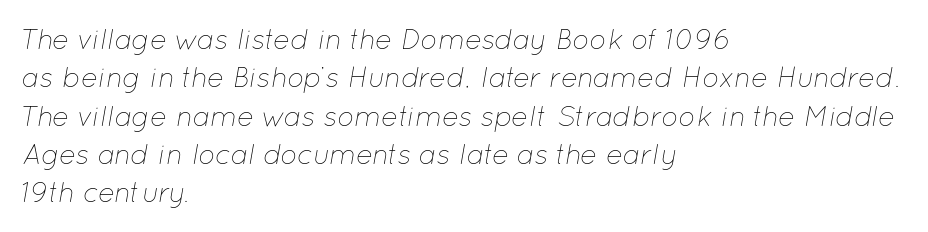
{"italic": "yes", "lean": "right", "slant_degrees": 12, "bold": "no", "weight": "thin", "width": "normal", "stroke_contrast": "low", "x_height": "medium", "monospaced": "no", "underline": "no", "align": "left", "line_spacing": "normal", "line_spacing_ratio": 1.37, "letter_spacing": "normal", "letter_spacing_em": 0.0, "glyph_px": 28}
